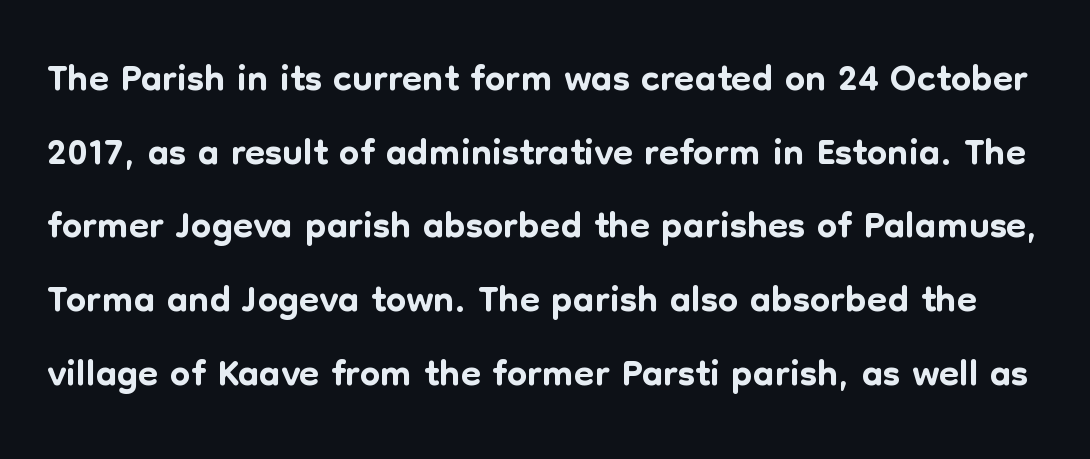
Designer's note — italics off, roman on. Proportional: the letters do not fall into vertical columns. The letterforms sit shoulder to shoulder at normal distance. Quick note: underline off.
